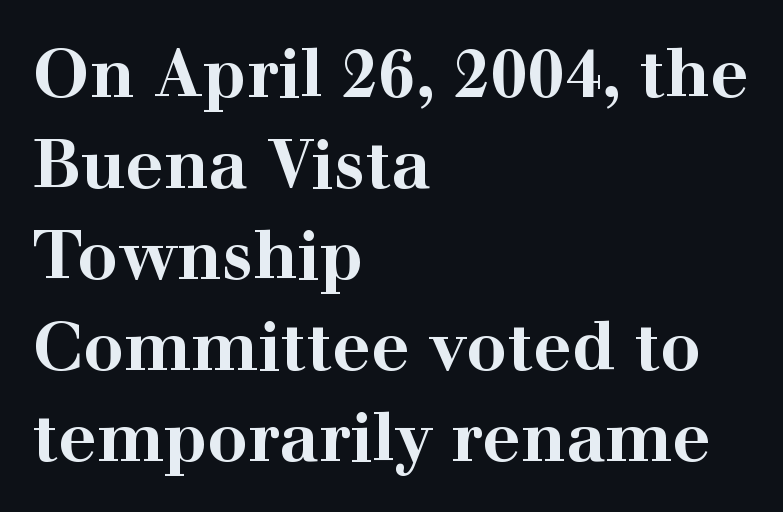
Nope, not italic — everything's standing straight. This rendering uses left alignment, leaving the right contour irregular. In terms of letterspacing, this is plain default setting. Chunky letters — that's bold for sure. Is this a fixed-width face? No — the glyphs have proportional, varying widths.
